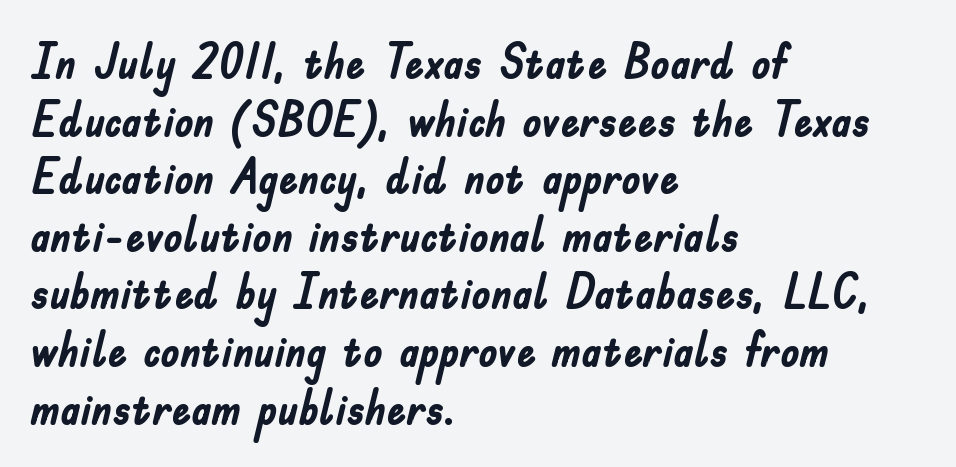
Q: Is the text bold? A: Yes.
Q: Is the text italic (slanted)? A: Yes.
Q: Is the typeface a serif or a sans-serif typeface? A: Sans-serif.
Q: Is the text underlined? A: No.
Q: How is the paragraph aligned? A: Left-aligned.
Q: Is the spacing between letters normal or unusually wide? A: Normal.
Q: Width (condensed, normal, or wide)? A: Condensed.
Q: Stroke contrast? A: Low.
Q: x-height? A: Small.
Q: Monospaced? A: No.
